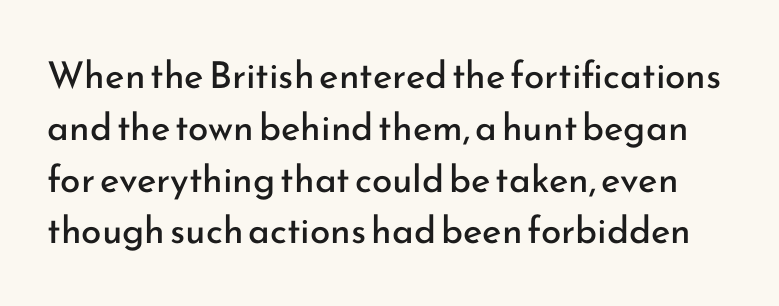
The image shows 37 px regular-weight sans-serif type, upright; set normal line spacing (1.4x), normal letter spacing, not underlined; low stroke contrast and a small x-height.
